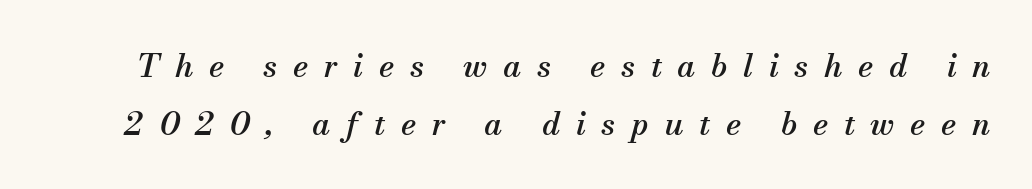
{"serif": "yes", "italic": "yes", "lean": "right", "slant_degrees": 13, "width": "normal", "stroke_contrast": "medium", "x_height": "small", "monospaced": "no", "underline": "no", "line_spacing_ratio": 1.81, "letter_spacing": "wide", "letter_spacing_em": 0.49, "glyph_px": 32}
